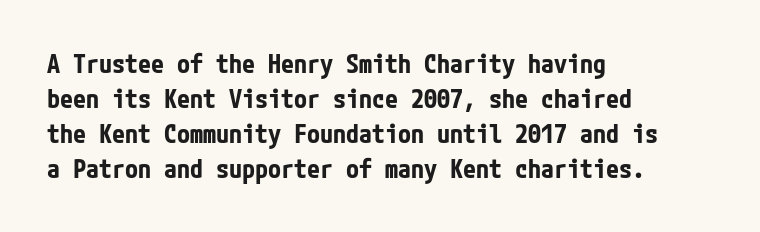
{"italic": "no", "bold": "yes", "underline": "no", "align": "left", "line_spacing": "normal", "line_spacing_ratio": 1.34, "letter_spacing": "normal", "letter_spacing_em": 0.0, "glyph_px": 26}
